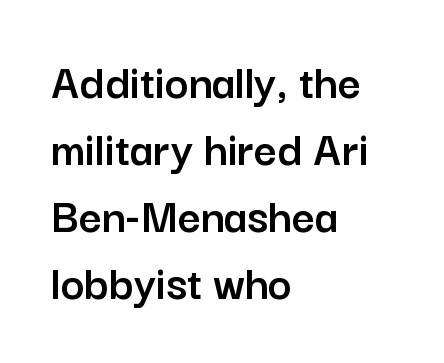
This sample keeps an unexceptional amount of space between lines. Every character sits straight up, as roman type does. Observe the absence of serifs on each vertical stroke in this sample. If you drew a ruler down the left edge, every line would touch it. Each row of text sits above clean, open space. Character widths vary here, with narrow letters taking less room than wide ones.
